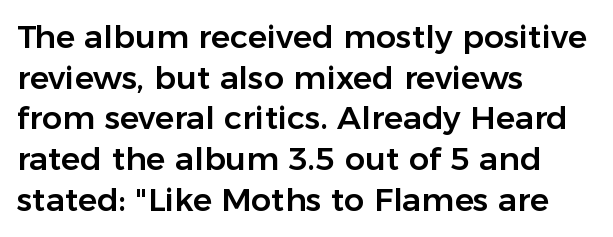
Type without underlining. Does extra space separate the letters? No, they use regular spacing. How would I describe the line gaps? Plain and ordinary. The passage shown is typeset with a sans-serif family. Do the characters align in a grid? No, the font is proportional. Is the block centered? No — it sits flush against the left margin.
